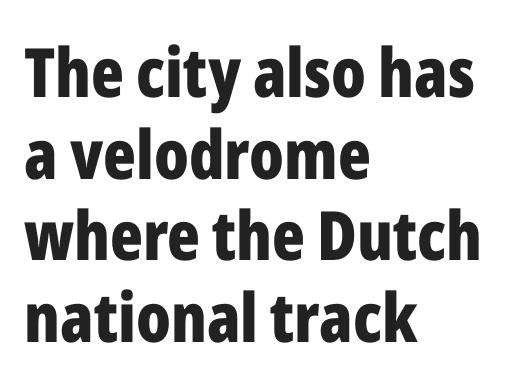
{"serif": "no", "italic": "no", "bold": "yes", "weight": "bold", "width": "condensed", "stroke_contrast": "low", "x_height": "medium", "monospaced": "no", "underline": "no", "align": "left", "line_spacing_ratio": 1.2, "letter_spacing": "normal", "letter_spacing_em": 0.0, "glyph_px": 68}
